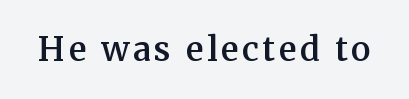
{"serif": "yes", "italic": "no", "bold": "semi", "weight": "semibold", "width": "normal", "stroke_contrast": "medium", "x_height": "medium", "monospaced": "no", "underline": "no", "glyph_px": 33}
